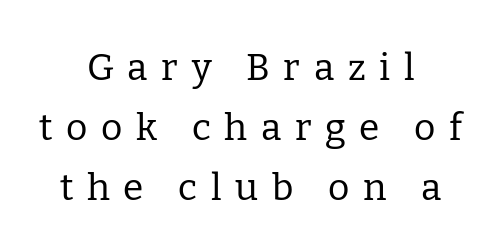
Plain, unruled lines of type. Here the designer chose a conventional face with non-uniform glyph widths. The font family rendered here belongs to the serif group. The typesetting does not lean heavy: it is not bold. No italicization has been applied; the sample stays upright.
